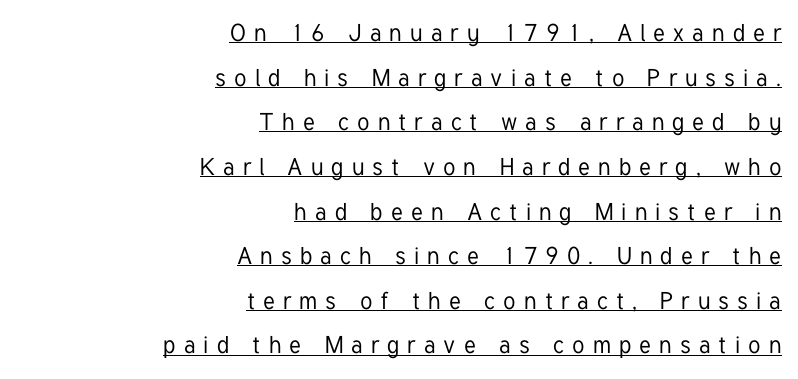
This rendering widens character spacing well past its baseline value. The font's upright variant was chosen for this text. The glyphs are accompanied by a horizontal stroke just below them. The ragged edge is on the left, which tells us the setting is flush right.
